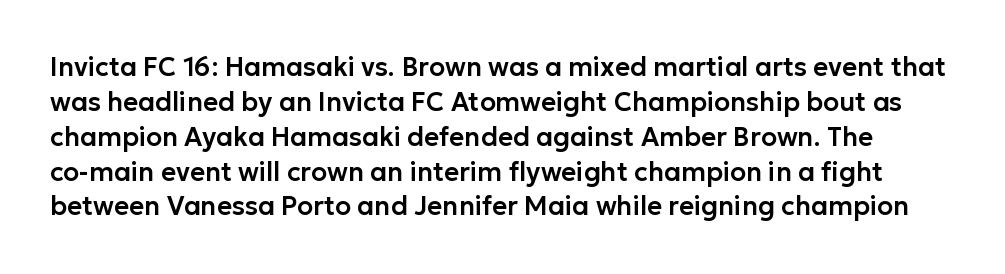
The image shows 26 px text type, upright; set normal line spacing (1.34x), normal letter spacing, not underlined.
